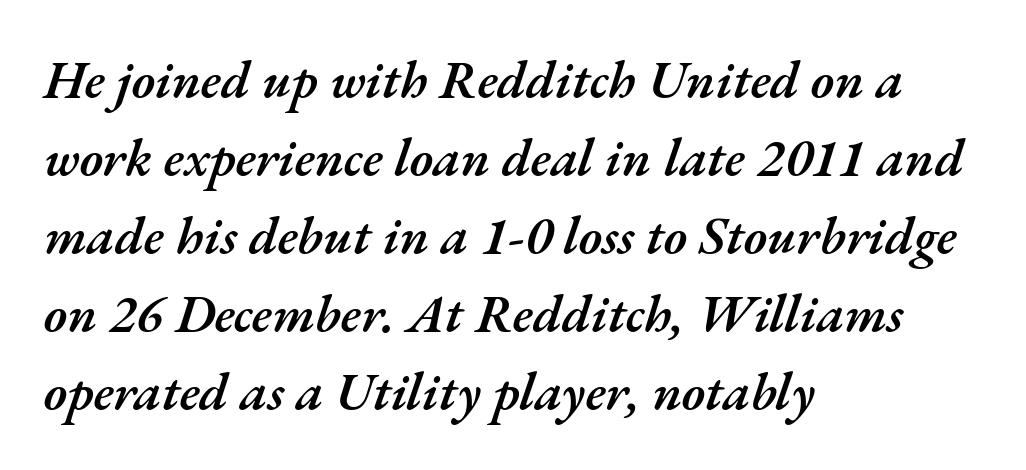
Q: Is the text bold? A: Semi-bold.
Q: Is the text italic (slanted)? A: Yes, it leans right by about 17 degrees.
Q: Is the text underlined? A: No.
Q: How is the paragraph aligned? A: Left-aligned.
Q: Is the spacing between letters normal or unusually wide? A: Normal.
Q: Is the spacing between lines tight, normal or loose? A: Normal.
Q: Width (condensed, normal, or wide)? A: Normal.
Q: Stroke contrast? A: Medium.
Q: x-height? A: Small.
Q: Monospaced? A: No.
